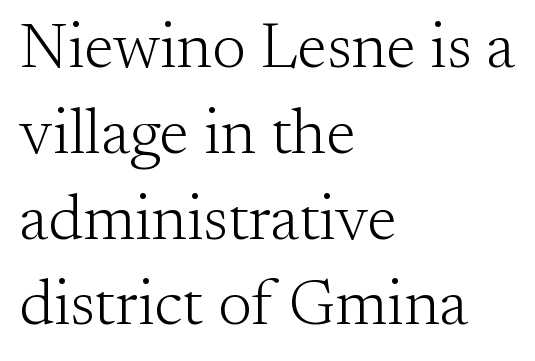
Q: Is the text bold? A: No.
Q: Is the text italic (slanted)? A: No, it is upright.
Q: Is the typeface a serif or a sans-serif typeface? A: Serif.
Q: Is the text underlined? A: No.
Q: How is the paragraph aligned? A: Left-aligned.
Q: Is the spacing between letters normal or unusually wide? A: Normal.
Q: Is the spacing between lines tight, normal or loose? A: Normal.
Q: Width (condensed, normal, or wide)? A: Normal.
Q: Stroke contrast? A: Medium.
Q: x-height? A: Small.
Q: Monospaced? A: No.
